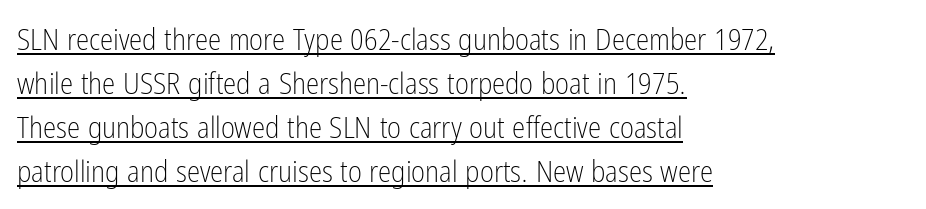
The image shows 30 px light, condensed sans-serif type, upright; set left-aligned, normal line spacing (1.47x), normal letter spacing, underlined; low stroke contrast and a medium x-height.
